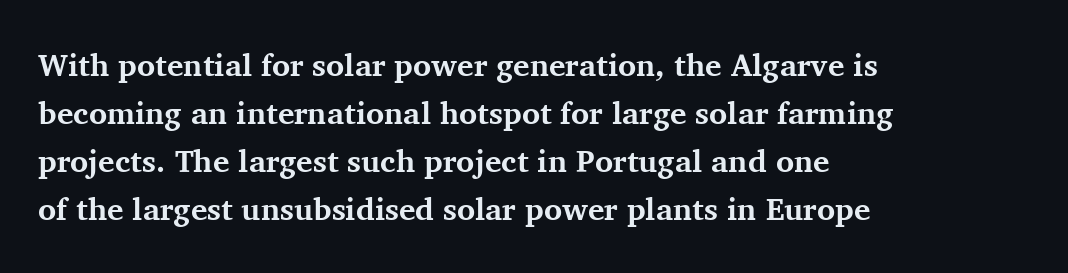
The image shows 31 px bold serif type, upright; set left-aligned, normal line spacing (1.55x), normal letter spacing, not underlined; medium stroke contrast and a medium x-height.
